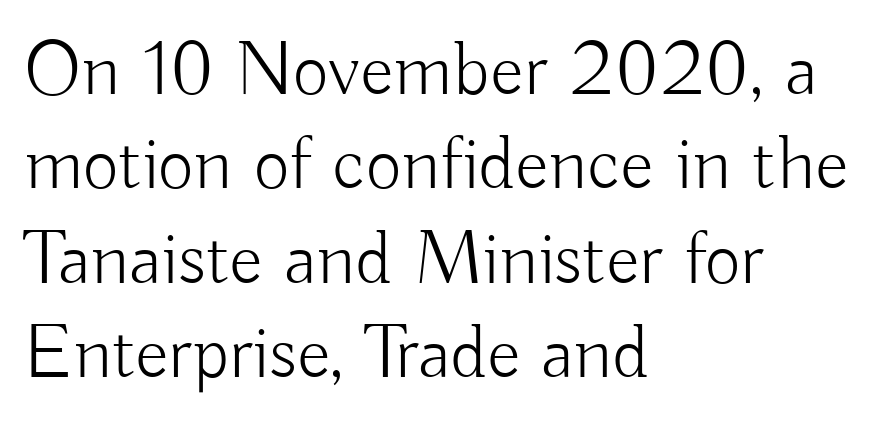
{"serif": "no", "italic": "no", "bold": "no", "weight": "light", "width": "normal", "stroke_contrast": "low", "x_height": "small", "monospaced": "no", "underline": "no", "align": "left", "line_spacing_ratio": 1.21, "letter_spacing": "normal", "letter_spacing_em": 0.0, "glyph_px": 78}
